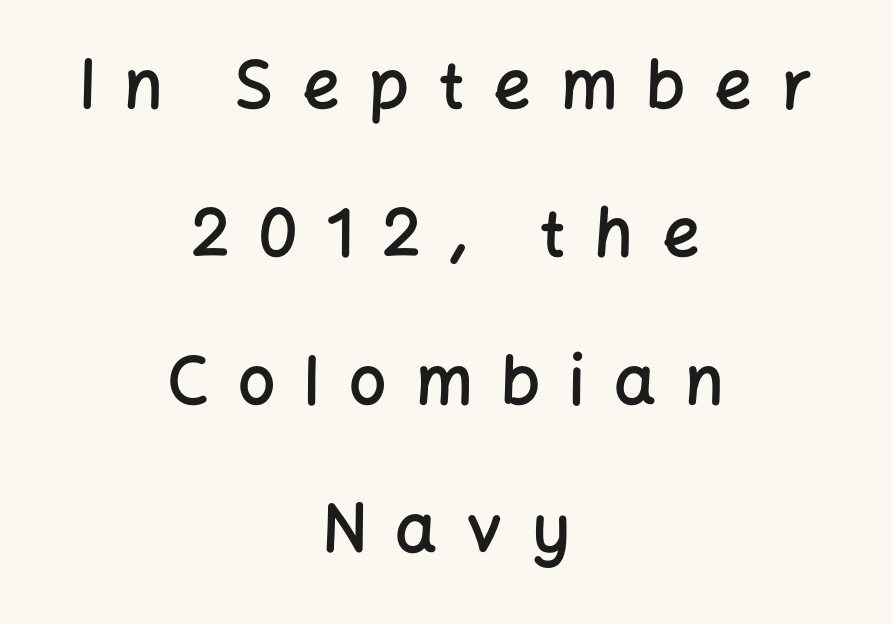
The image shows 66 px semibold sans-serif type, upright; set centered, loose line spacing (2.24x), unusually wide letter spacing (+0.44 em), not underlined; low stroke contrast and a medium x-height.
